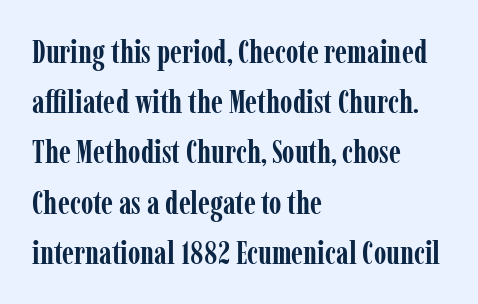
Q: Is the text bold? A: Yes.
Q: Is the text italic (slanted)? A: No, it is upright.
Q: Is the typeface a serif or a sans-serif typeface? A: Serif.
Q: Is the text underlined? A: No.
Q: How is the paragraph aligned? A: Left-aligned.
Q: Is the spacing between letters normal or unusually wide? A: Normal.
Q: Is the spacing between lines tight, normal or loose? A: Normal.
Q: Width (condensed, normal, or wide)? A: Condensed.
Q: Stroke contrast? A: Low.
Q: x-height? A: Medium.
Q: Monospaced? A: No.
